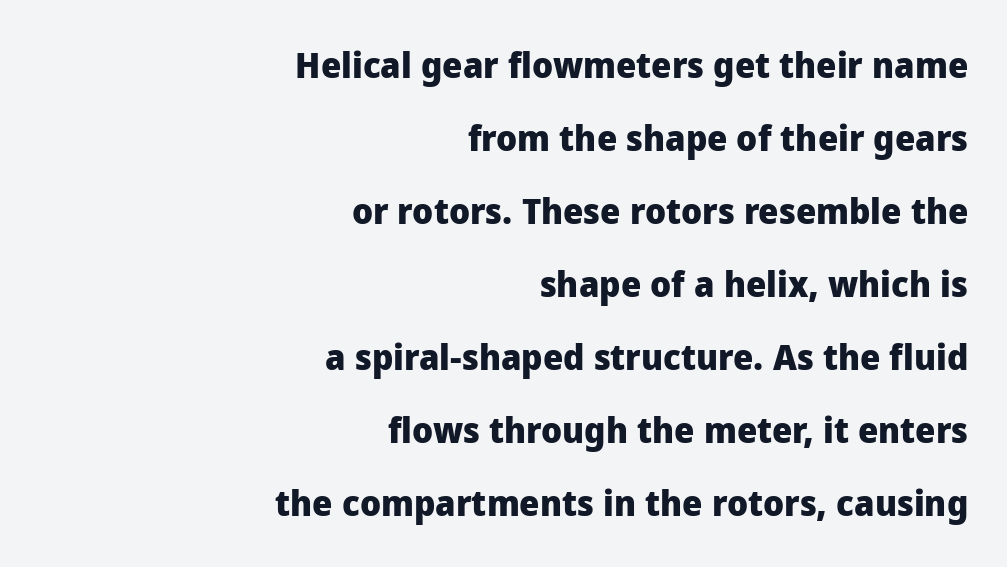
The image shows 36 px heavy sans-serif type, upright; set right-aligned, loose line spacing (2.03x), normal letter spacing, not underlined; low stroke contrast and a medium x-height.
